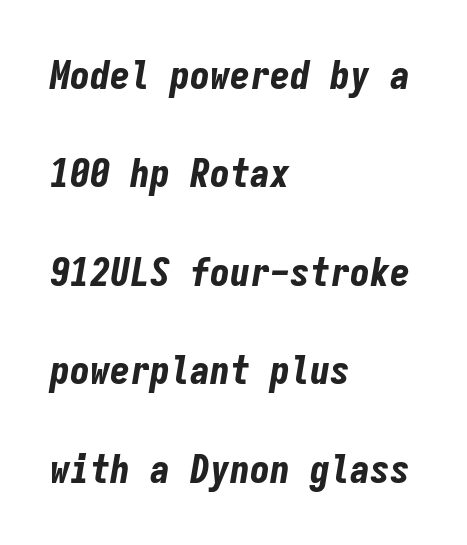
Style check: oblique. The area under the type is left untouched. How are the letters spaced? Ordinarily, with no added tracking. This sample is left-justified, so line endings fall wherever the words run out. These lines are rendered in a fixed-pitch font.
